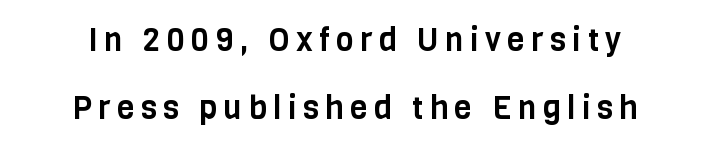
{"serif": "no", "italic": "no", "width": "condensed", "stroke_contrast": "low", "x_height": "large", "monospaced": "no", "underline": "no", "align": "center", "line_spacing": "loose", "line_spacing_ratio": 2.13, "letter_spacing": "wide", "letter_spacing_em": 0.2, "glyph_px": 32}
